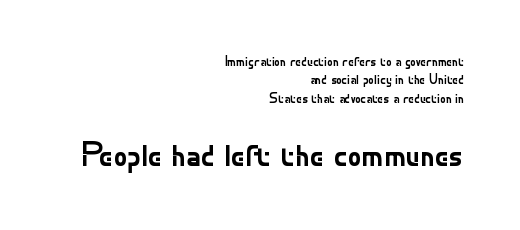
The image shows 35 px regular-weight sans-serif type, upright; set right-aligned, normal line spacing (1.32x), normal letter spacing, not underlined; the second (bottom) block is 2.5x larger; low stroke contrast and a small x-height.
